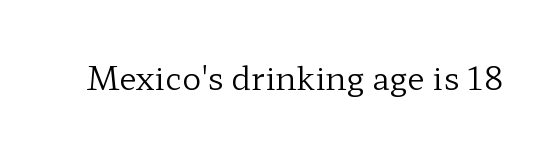
{"serif": "yes", "italic": "no", "bold": "no", "weight": "regular", "width": "wide", "stroke_contrast": "low", "x_height": "medium", "monospaced": "no", "underline": "no", "letter_spacing": "normal", "letter_spacing_em": 0.0, "glyph_px": 32}
